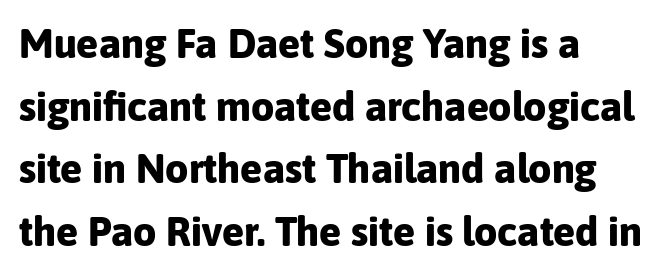
The image shows 41 px bold sans-serif type, upright; set normal line spacing (1.53x), normal letter spacing, not underlined; low stroke contrast and a medium x-height.
